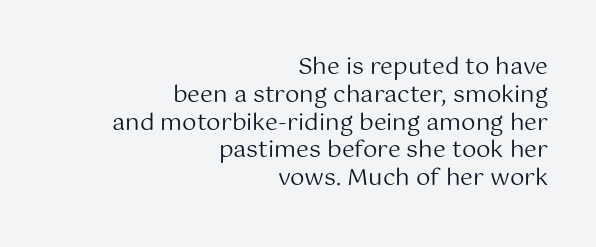
Q: Is the text bold? A: No.
Q: Is the text italic (slanted)? A: No, it is upright.
Q: Is the text underlined? A: No.
Q: How is the paragraph aligned? A: Right-aligned.
Q: Is the spacing between letters normal or unusually wide? A: Normal.
